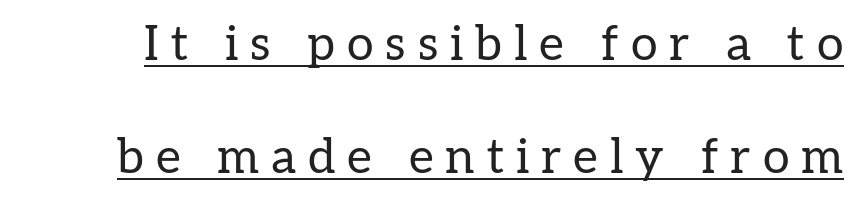
Q: Is the text bold? A: No.
Q: Is the text italic (slanted)? A: No, it is upright.
Q: Is the typeface a serif or a sans-serif typeface? A: Serif.
Q: Is the text underlined? A: Yes.
Q: Is the spacing between letters normal or unusually wide? A: Unusually wide.
Q: Is the spacing between lines tight, normal or loose? A: Loose.
Q: Width (condensed, normal, or wide)? A: Normal.
Q: Stroke contrast? A: Low.
Q: x-height? A: Medium.
Q: Monospaced? A: No.
